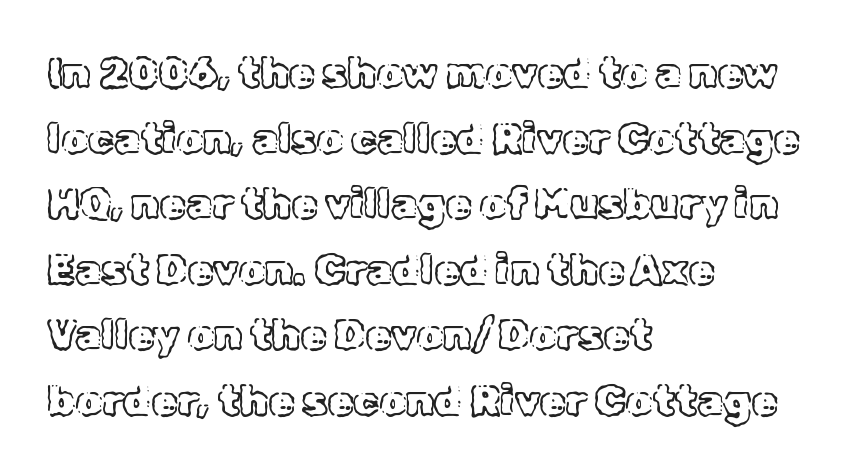
Between one letter and the next there's only the usual sliver of space. The lettering holds an erect, upright posture throughout. Descenders are the only things crossing below the line. These lines are set flush left with a ragged right edge. The passage shown stacks its lines at a standard gap. Here the designer chose a conventional face with non-uniform glyph widths.
